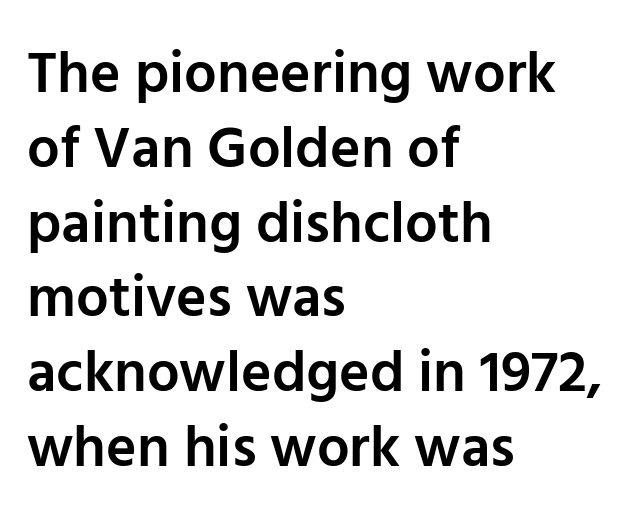
Q: Is the text bold? A: Semi-bold.
Q: Is the text italic (slanted)? A: No, it is upright.
Q: Is the typeface a serif or a sans-serif typeface? A: Sans-serif.
Q: Is the text underlined? A: No.
Q: How is the paragraph aligned? A: Left-aligned.
Q: Is the spacing between letters normal or unusually wide? A: Normal.
Q: Is the spacing between lines tight, normal or loose? A: Normal.
Q: Width (condensed, normal, or wide)? A: Normal.
Q: Stroke contrast? A: Low.
Q: x-height? A: Medium.
Q: Monospaced? A: No.
